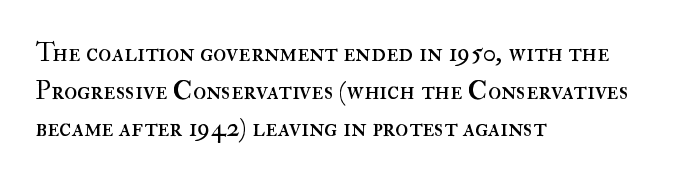
The image shows 27 px text type, upright; set left-aligned, normal line spacing (1.39x), normal letter spacing, not underlined.
